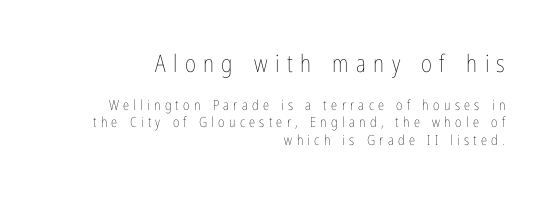
Q: Is the text bold? A: No.
Q: Is the text italic (slanted)? A: No, it is upright.
Q: Is the text underlined? A: No.
Q: How is the paragraph aligned? A: Right-aligned.
Q: Is the spacing between letters normal or unusually wide? A: Unusually wide.
Q: Which block of text is set in a larger size, the first (top) or the second (bottom)? A: The first (top) one.
